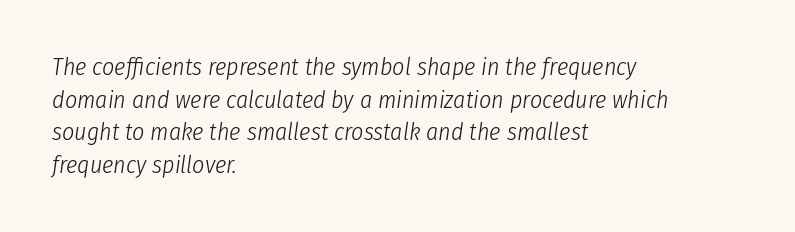
The image shows 24 px text type, italic (leaning right); set left-aligned, normal line spacing (1.36x), normal letter spacing, not underlined.
